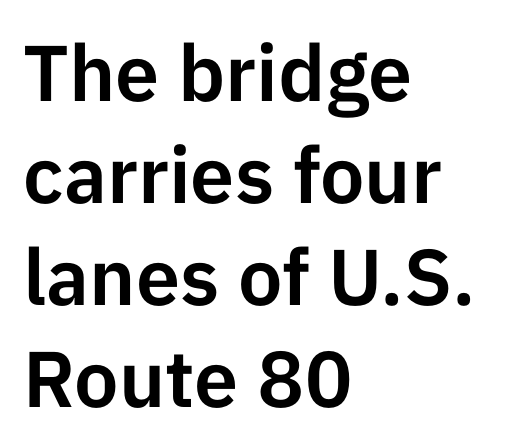
The strip under each line holds only bare page. In terms of posture, this sample is upright. These lines stack with their left ends in a neat column. Regular leading.
